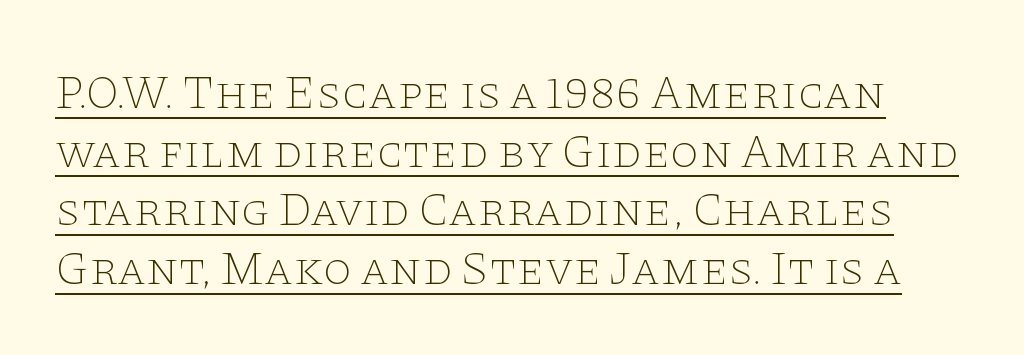
Q: Is the text bold? A: No.
Q: Is the text italic (slanted)? A: No, it is upright.
Q: Is the typeface a serif or a sans-serif typeface? A: Serif.
Q: Is the text underlined? A: Yes.
Q: Is the spacing between letters normal or unusually wide? A: Normal.
Q: Is the spacing between lines tight, normal or loose? A: Normal.
Q: Width (condensed, normal, or wide)? A: Wide.
Q: Stroke contrast? A: Low.
Q: x-height? A: Large.
Q: Monospaced? A: No.
